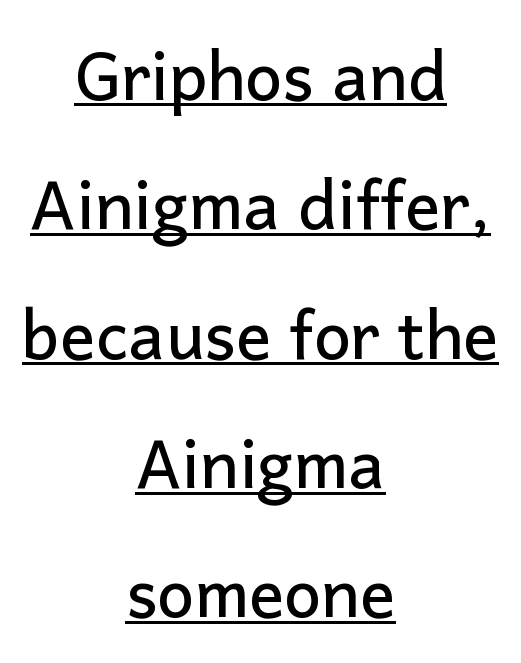
{"serif": "no", "italic": "no", "width": "normal", "stroke_contrast": "low", "x_height": "medium", "monospaced": "no", "underline": "yes", "align": "center", "line_spacing": "loose", "line_spacing_ratio": 1.96, "letter_spacing": "normal", "letter_spacing_em": 0.0, "glyph_px": 66}
